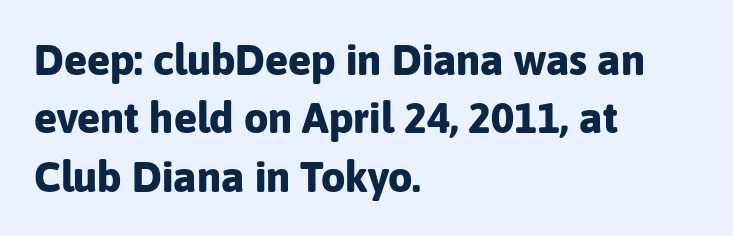
Q: Is the text bold? A: Yes.
Q: Is the text italic (slanted)? A: No, it is upright.
Q: Is the typeface a serif or a sans-serif typeface? A: Sans-serif.
Q: Is the text underlined? A: No.
Q: How is the paragraph aligned? A: Left-aligned.
Q: Is the spacing between letters normal or unusually wide? A: Normal.
Q: Is the spacing between lines tight, normal or loose? A: Normal.
Q: Width (condensed, normal, or wide)? A: Normal.
Q: Stroke contrast? A: Low.
Q: x-height? A: Medium.
Q: Monospaced? A: No.
